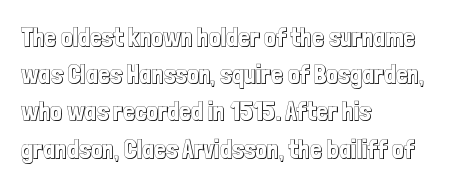
The passage is arranged the way most books set body copy — flush left. No extra tracking has been applied to these lines. You can tell it's not italic because the verticals are truly vertical. The leading is moderate, giving the passage an even texture. The specimen omits any rule beneath the text block's lines.
